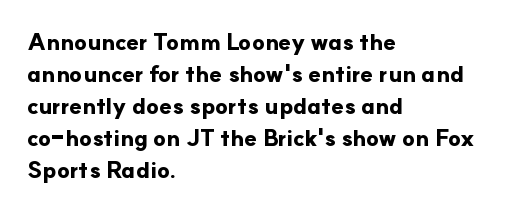
Compared with typical paragraphs, the rows here are spaced about the same. In terms of posture, this sample is upright. You'd pick this weight for a headline — it's a proper bold. Typeset ragged right — the left edge is the straight one.
